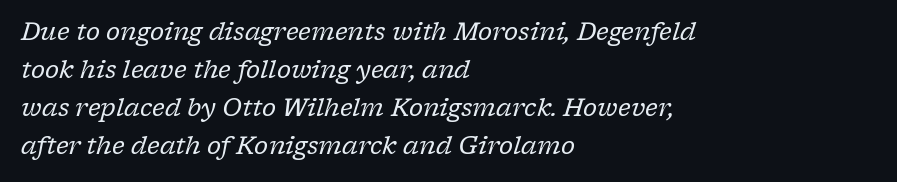
{"italic": "yes", "lean": "right", "slant_degrees": 17, "bold": "no", "underline": "no", "align": "left", "line_spacing": "normal", "line_spacing_ratio": 1.59, "letter_spacing": "normal", "letter_spacing_em": 0.0, "glyph_px": 24}
